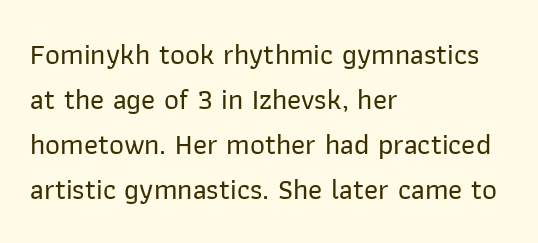
The image shows 29 px sans-serif type, upright; set left-aligned, normal line spacing (1.55x), normal letter spacing, not underlined; low stroke contrast and a medium x-height.
